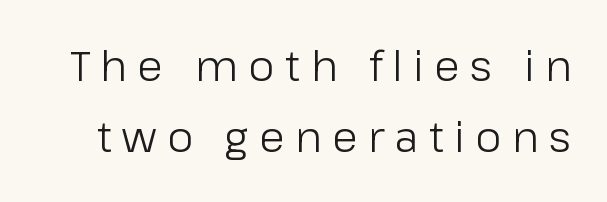
{"serif": "no", "italic": "no", "bold": "no", "weight": "light", "width": "normal", "stroke_contrast": "low", "x_height": "medium", "monospaced": "no", "underline": "no", "line_spacing": "normal", "line_spacing_ratio": 1.7, "letter_spacing": "wide", "letter_spacing_em": 0.25, "glyph_px": 42}
